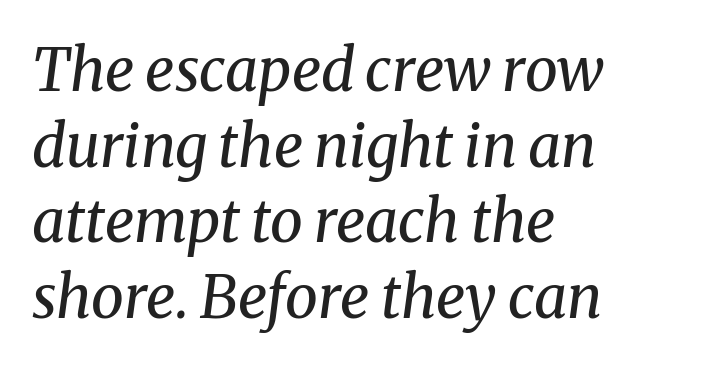
Q: Is the text bold? A: No.
Q: Is the text italic (slanted)? A: Yes, it leans right by about 8 degrees.
Q: Is the typeface a serif or a sans-serif typeface? A: Serif.
Q: Is the text underlined? A: No.
Q: How is the paragraph aligned? A: Left-aligned.
Q: Is the spacing between letters normal or unusually wide? A: Normal.
Q: Is the spacing between lines tight, normal or loose? A: Normal.
Q: Width (condensed, normal, or wide)? A: Normal.
Q: Stroke contrast? A: Medium.
Q: x-height? A: Medium.
Q: Monospaced? A: No.
